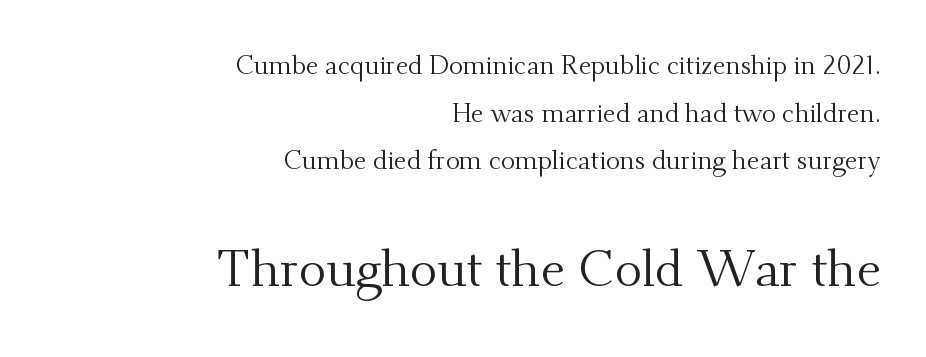
Q: Is the text bold? A: No.
Q: Is the text italic (slanted)? A: No, it is upright.
Q: Is the typeface a serif or a sans-serif typeface? A: Serif.
Q: Is the text underlined? A: No.
Q: How is the paragraph aligned? A: Right-aligned.
Q: Is the spacing between letters normal or unusually wide? A: Normal.
Q: Which block of text is set in a larger size, the first (top) or the second (bottom)? A: The second (bottom) one.
Q: Width (condensed, normal, or wide)? A: Normal.
Q: Stroke contrast? A: Medium.
Q: x-height? A: Small.
Q: Monospaced? A: No.
